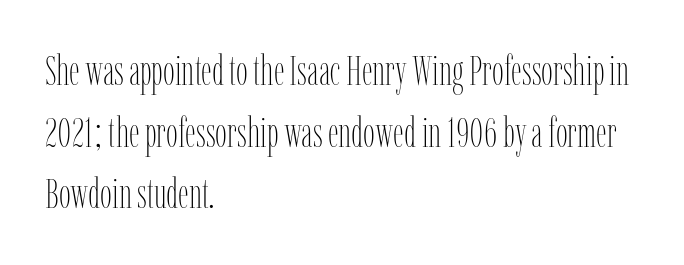
Typeset ragged right — the left edge is the straight one. The characters are drawn with everyday or finer stroke widths. Words float on clear page, feet unadorned. Whoever set this chose a conventional vertical rhythm. A typesetter would mark this as roman, not italic.
